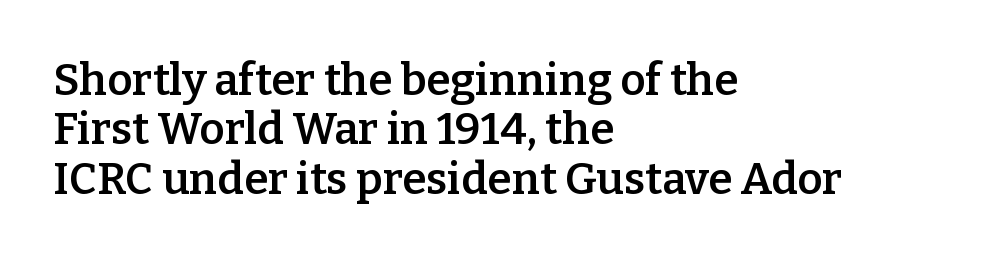
The image shows 44 px semibold serif type, upright; set left-aligned, tight line spacing (1.12x), normal letter spacing, not underlined; low stroke contrast and a medium x-height.
